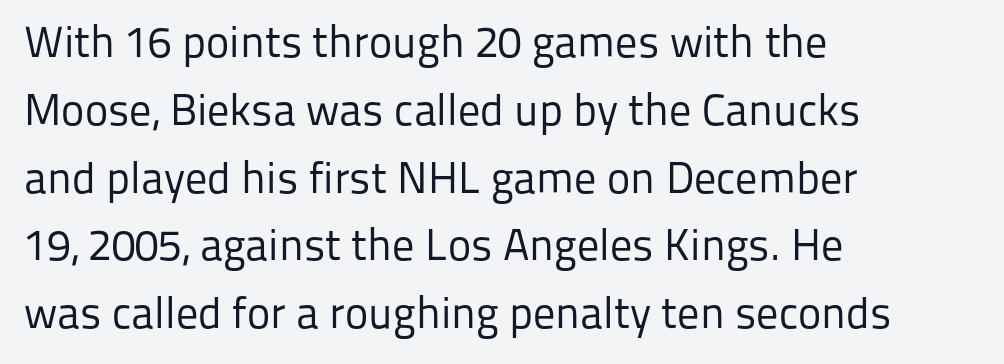
Q: Is the text bold? A: No.
Q: Is the text italic (slanted)? A: No, it is upright.
Q: Is the typeface a serif or a sans-serif typeface? A: Sans-serif.
Q: Is the text underlined? A: No.
Q: How is the paragraph aligned? A: Left-aligned.
Q: Is the spacing between letters normal or unusually wide? A: Normal.
Q: Is the spacing between lines tight, normal or loose? A: Normal.
Q: Width (condensed, normal, or wide)? A: Normal.
Q: Stroke contrast? A: Low.
Q: x-height? A: Medium.
Q: Monospaced? A: No.
